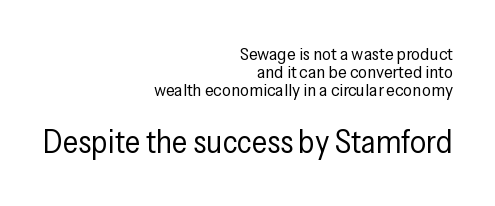
Proportional: the letters do not fall into vertical columns. This rendering leaves character spacing at its baseline value. The letters stand upright; this is a roman face. The designer gave the closing block more size than the opening block.
